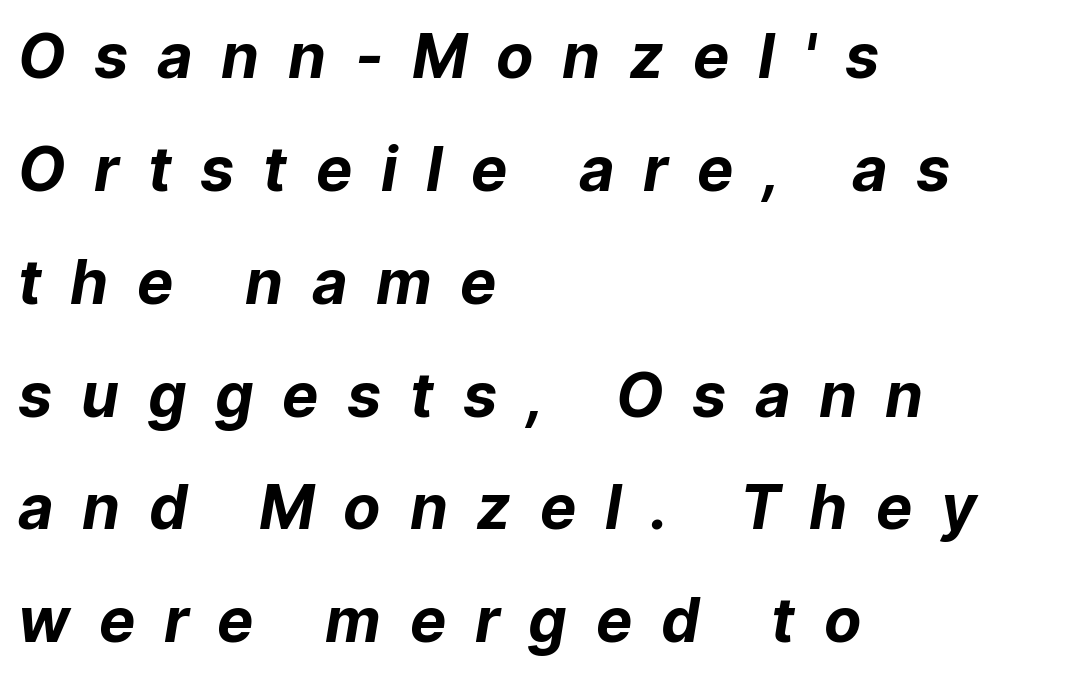
Q: Is the text bold? A: Yes.
Q: Is the typeface a serif or a sans-serif typeface? A: Sans-serif.
Q: Is the text underlined? A: No.
Q: How is the paragraph aligned? A: Left-aligned.
Q: Is the spacing between letters normal or unusually wide? A: Unusually wide.
Q: Width (condensed, normal, or wide)? A: Normal.
Q: Stroke contrast? A: Low.
Q: x-height? A: Medium.
Q: Monospaced? A: No.
